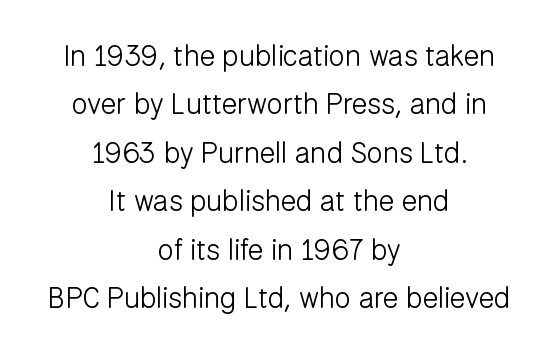
The image shows 29 px light sans-serif type, upright; set centered, normal line spacing (1.67x), normal letter spacing, not underlined; low stroke contrast and a medium x-height.
